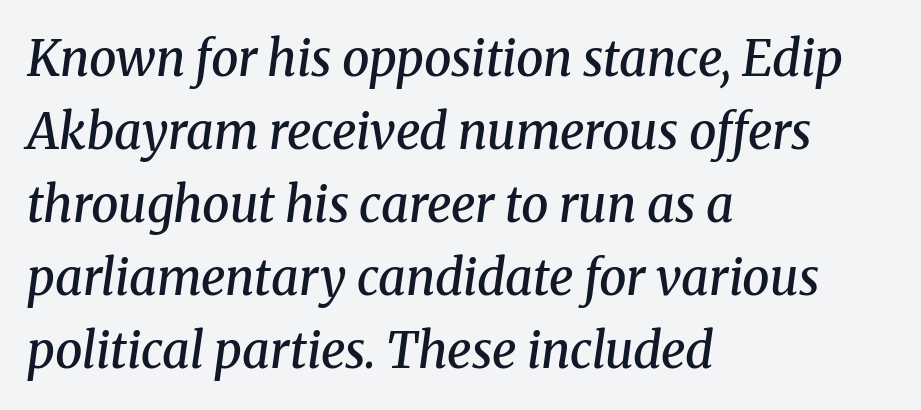
{"serif": "yes", "italic": "yes", "lean": "right", "slant_degrees": 8, "bold": "semi", "weight": "semibold", "width": "normal", "stroke_contrast": "medium", "x_height": "medium", "monospaced": "no", "underline": "no", "align": "left", "line_spacing": "normal", "line_spacing_ratio": 1.49, "letter_spacing": "normal", "letter_spacing_em": 0.0, "glyph_px": 49}
